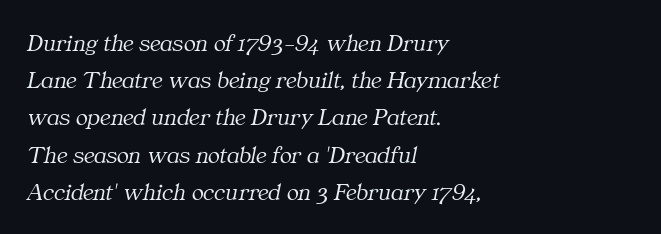
The image shows 25 px text type, italic (leaning right); set left-aligned, normal line spacing (1.49x), normal letter spacing, not underlined.
